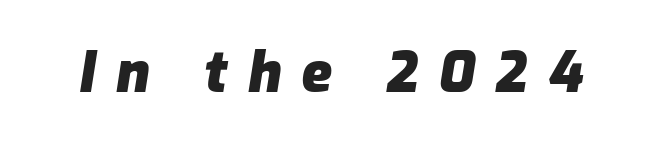
The image shows 56 px heavy type, italic (leaning right); set unusually wide letter spacing (+0.36 em), not underlined; low stroke contrast and a medium x-height.
